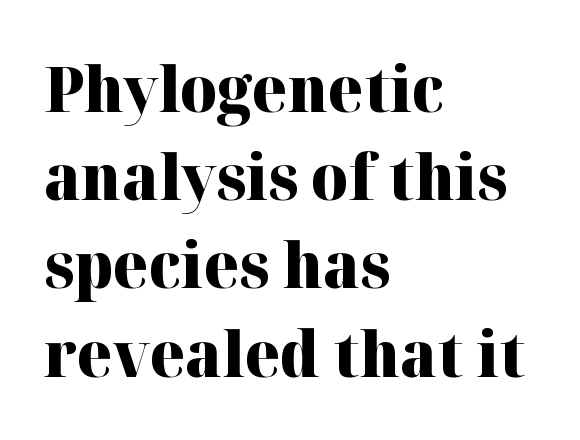
The image shows 63 px heavy serif type, upright; set left-aligned, normal line spacing (1.4x), normal letter spacing, not underlined; high stroke contrast and a medium x-height.
